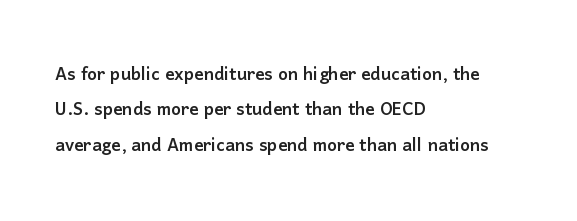
Q: Is the text italic (slanted)? A: No, it is upright.
Q: Is the text underlined? A: No.
Q: How is the paragraph aligned? A: Left-aligned.
Q: Is the spacing between letters normal or unusually wide? A: Normal.
Q: Is the spacing between lines tight, normal or loose? A: Normal.
